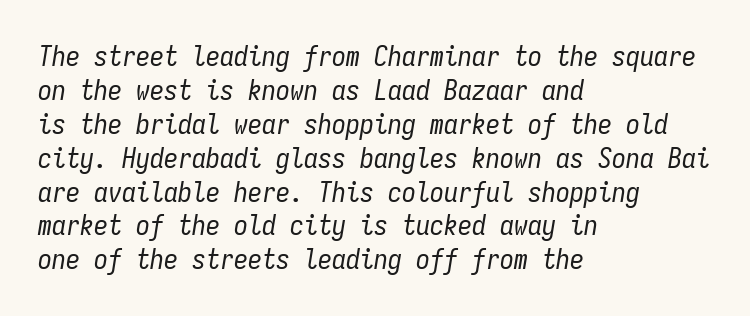
Each word holds together tightly as a unit, with standard inter-letter gaps. Bare-footed words on every line. The rendering anchors every line to the left-hand side. Here the designer chose a console-style face with uniform glyph widths.
